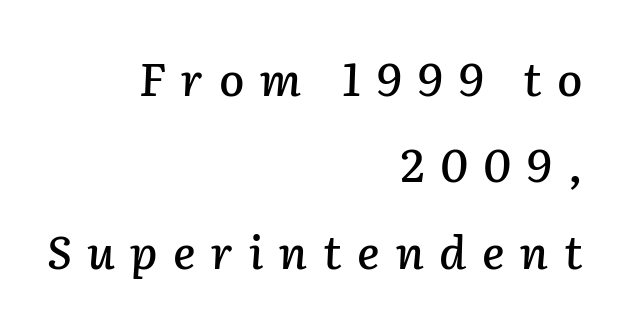
Q: Is the text italic (slanted)? A: Yes, it leans right by about 2 degrees.
Q: Is the text underlined? A: No.
Q: How is the paragraph aligned? A: Right-aligned.
Q: Is the spacing between letters normal or unusually wide? A: Unusually wide.
Q: Width (condensed, normal, or wide)? A: Normal.
Q: Stroke contrast? A: Low.
Q: x-height? A: Medium.
Q: Monospaced? A: No.
